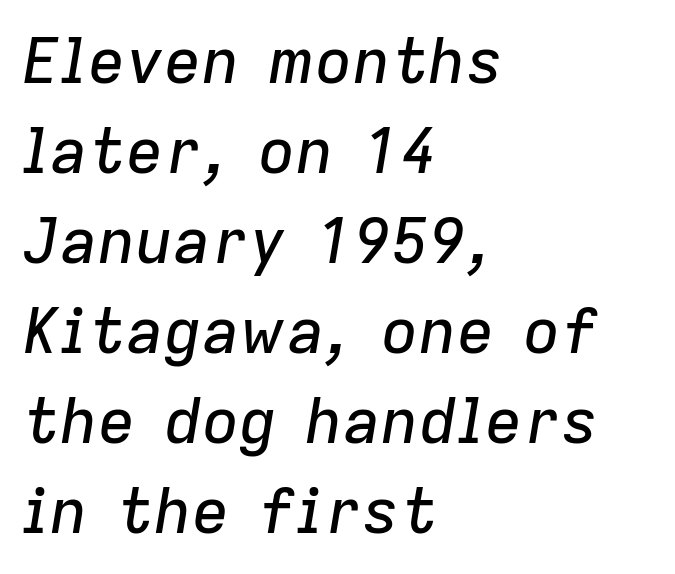
The font's italic variant was chosen for this text. Compared with typical paragraphs, the rows here are spaced about the same. Rule under the text: the space is simply empty. This sample has the flowing, uneven cadence of proportional lettering.
